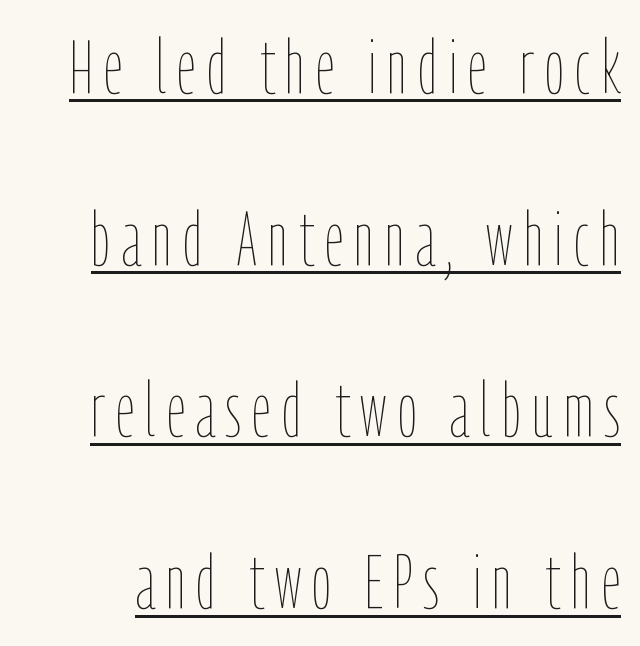
Q: Is the text bold? A: No.
Q: Is the text italic (slanted)? A: No, it is upright.
Q: Is the text underlined? A: Yes.
Q: Is the spacing between lines tight, normal or loose? A: Loose.
Q: Width (condensed, normal, or wide)? A: Condensed.
Q: Stroke contrast? A: Low.
Q: x-height? A: Medium.
Q: Monospaced? A: No.
